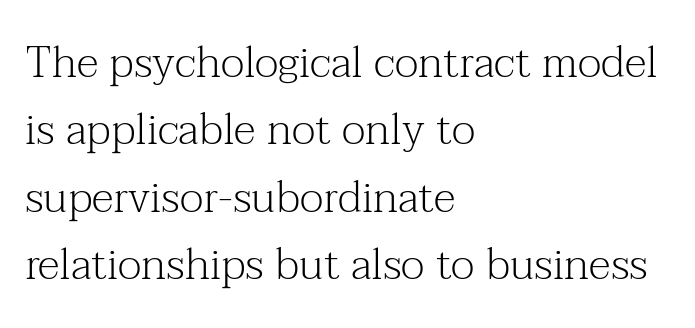
The image shows 44 px light serif type, upright; set left-aligned, normal line spacing (1.53x), normal letter spacing, not underlined; medium stroke contrast and a medium x-height.
